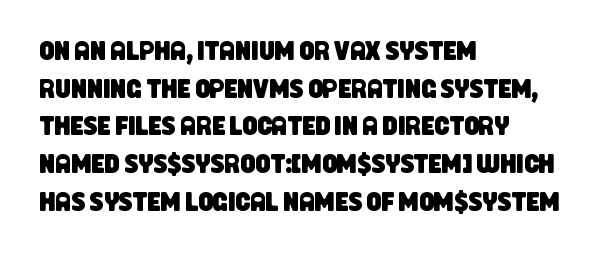
{"underline": "no", "align": "left", "line_spacing": "normal", "line_spacing_ratio": 1.45, "letter_spacing": "normal", "letter_spacing_em": 0.0, "glyph_px": 26}
